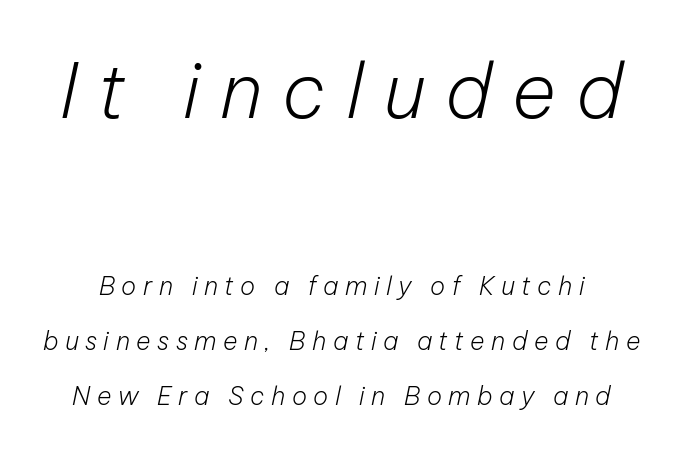
The passage shown leans; its letterforms are oblique. Here the designer chose a conventional face with non-uniform glyph widths. In this sample the first text group is rendered at the bigger scale. Just letters on the line, the space beneath them empty.
